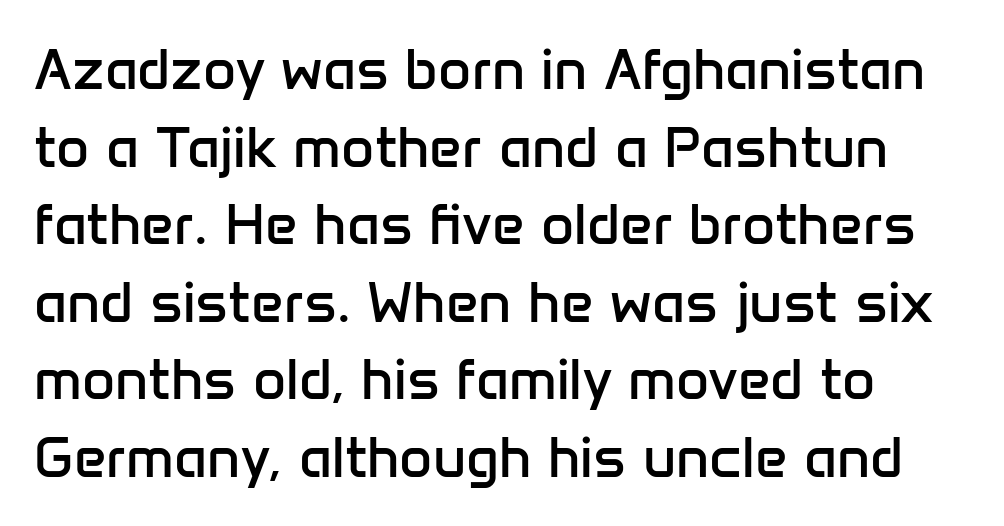
This rendering uses left alignment, leaving the right contour irregular. Each stroke keeps to a modest, everyday thickness or less. Varying glyph widths throughout — classic text-font behaviour. A typesetter would call this leading conventional body-copy spacing.
